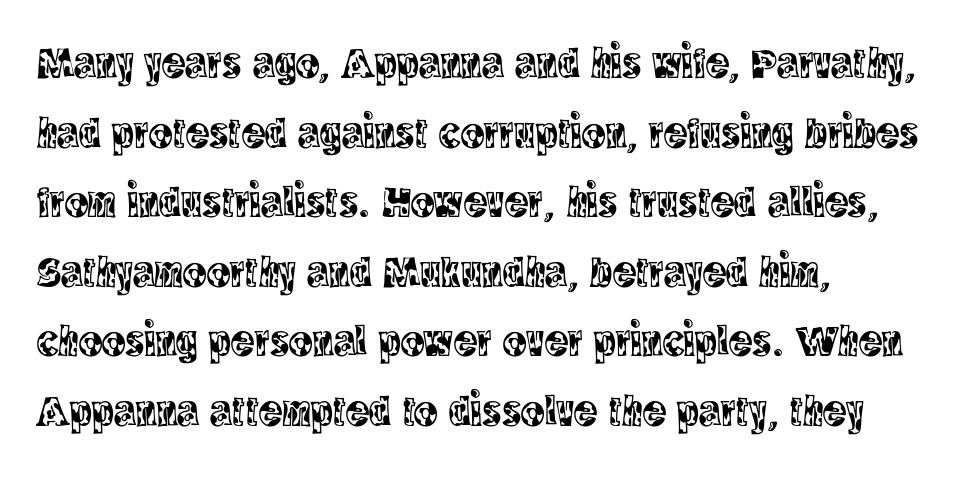
{"serif": "yes", "italic": "no", "width": "condensed", "x_height": "large", "monospaced": "no", "underline": "no", "align": "left", "line_spacing": "normal", "line_spacing_ratio": 1.58, "letter_spacing": "normal", "letter_spacing_em": 0.0, "glyph_px": 44}
